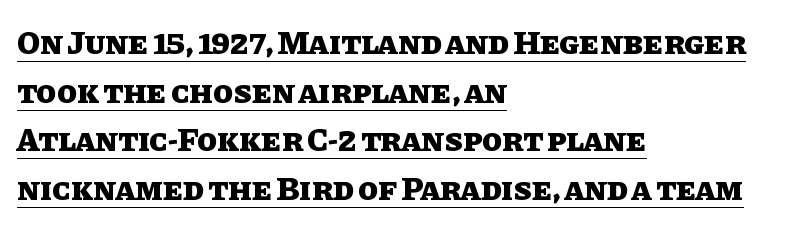
{"italic": "no", "bold": "yes", "weight": "heavy", "width": "normal", "stroke_contrast": "low", "x_height": "large", "monospaced": "no", "underline": "yes", "align": "left", "line_spacing": "normal", "line_spacing_ratio": 1.47, "letter_spacing": "normal", "letter_spacing_em": 0.0, "glyph_px": 33}
